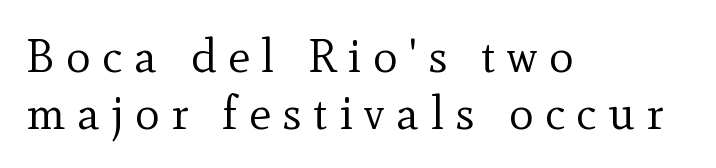
The image shows 47 px regular-weight serif type, upright; set left-aligned, line spacing 1.21x, unusually wide letter spacing (+0.24 em), not underlined; a small x-height.
